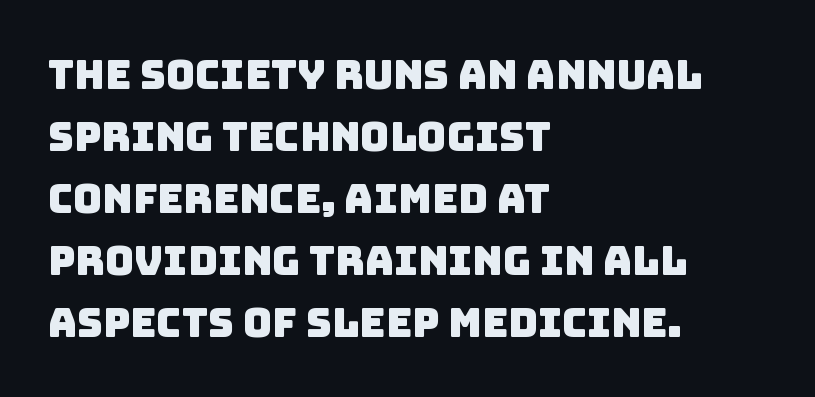
Q: Is the typeface a serif or a sans-serif typeface? A: Sans-serif.
Q: Is the text underlined? A: No.
Q: How is the paragraph aligned? A: Left-aligned.
Q: Is the spacing between letters normal or unusually wide? A: Normal.
Q: Is the spacing between lines tight, normal or loose? A: Normal.
Q: Width (condensed, normal, or wide)? A: Normal.
Q: Stroke contrast? A: Low.
Q: x-height? A: Large.
Q: Monospaced? A: No.
